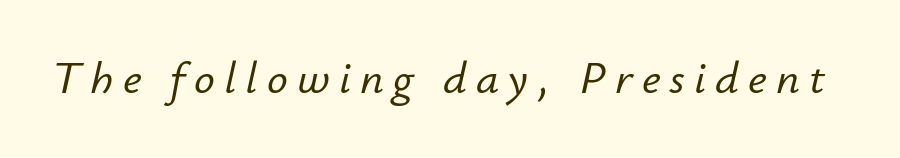
{"italic": "yes", "lean": "right", "slant_degrees": 12, "width": "normal", "stroke_contrast": "low", "x_height": "small", "monospaced": "no", "underline": "no", "letter_spacing": "wide", "letter_spacing_em": 0.2, "glyph_px": 46}
